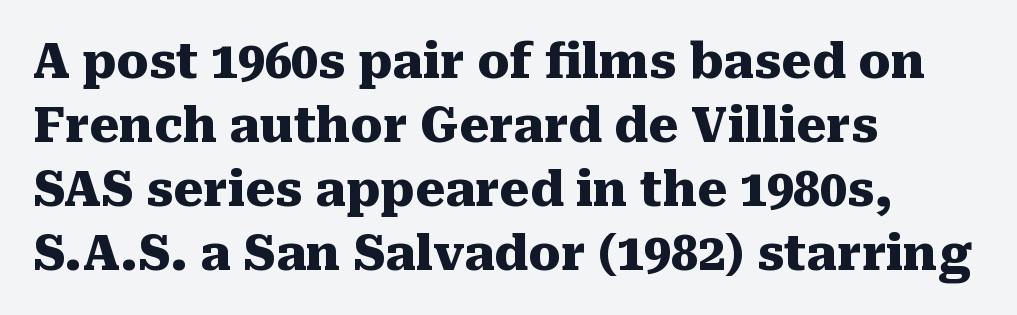
The image shows 48 px heavy serif type, upright; set left-aligned, normal line spacing (1.33x), normal letter spacing, not underlined; medium stroke contrast and a medium x-height.
